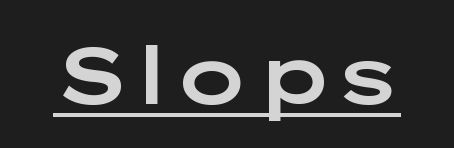
The image shows 80 px wide sans-serif type, upright; set normal letter spacing, underlined; low stroke contrast and a medium x-height.
